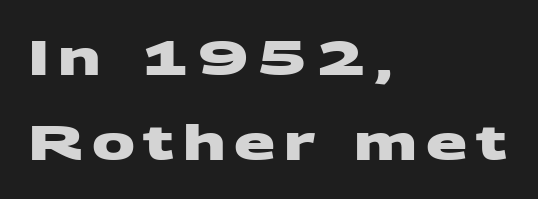
{"serif": "no", "bold": "yes", "weight": "heavy", "width": "wide", "stroke_contrast": "medium", "x_height": "large", "monospaced": "no", "underline": "no", "align": "left", "line_spacing_ratio": 1.77, "glyph_px": 48}
